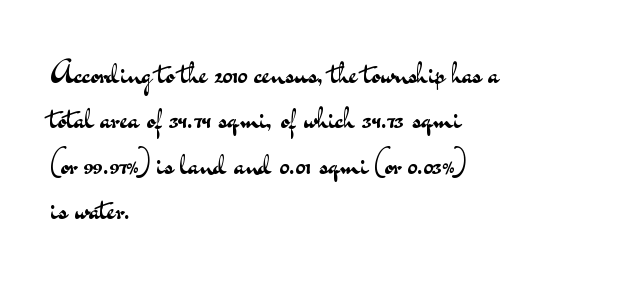
A classic flush-left, rag-right setting is used for this passage. Is this a sans? Yes — the strokes have no serifs. Proportional: the letters do not fall into vertical columns. Spacing between characters is what you'd get straight out of the box.
